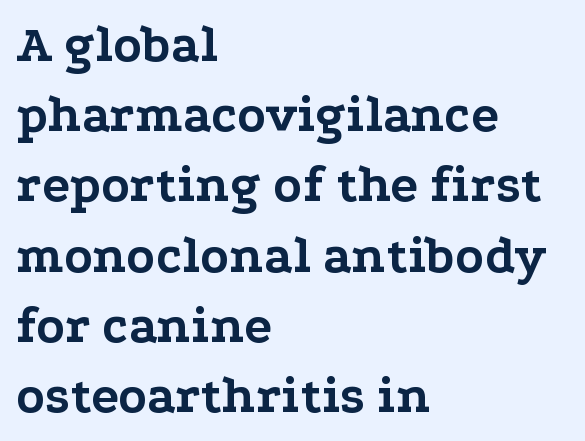
Q: Is the text bold? A: Yes.
Q: Is the text italic (slanted)? A: No, it is upright.
Q: Is the typeface a serif or a sans-serif typeface? A: Serif.
Q: Is the text underlined? A: No.
Q: How is the paragraph aligned? A: Left-aligned.
Q: Is the spacing between letters normal or unusually wide? A: Normal.
Q: Is the spacing between lines tight, normal or loose? A: Normal.
Q: Width (condensed, normal, or wide)? A: Wide.
Q: Stroke contrast? A: Low.
Q: x-height? A: Medium.
Q: Monospaced? A: No.
